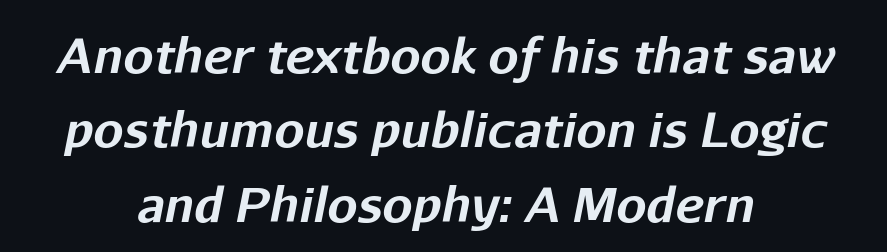
{"italic": "yes", "lean": "right", "slant_degrees": 11, "bold": "yes", "weight": "bold", "width": "normal", "stroke_contrast": "low", "x_height": "medium", "monospaced": "no", "underline": "no", "align": "center", "line_spacing": "normal", "line_spacing_ratio": 1.55, "letter_spacing": "normal", "letter_spacing_em": 0.0, "glyph_px": 48}
